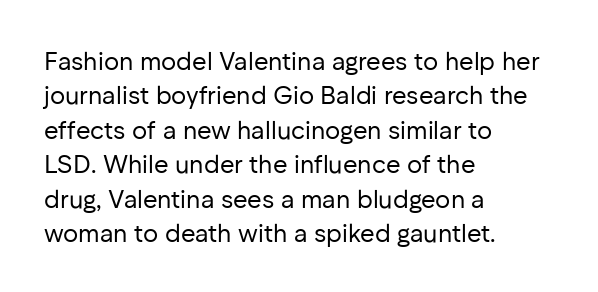
Spacing between characters is what you'd get straight out of the box. The passage shown is not underscored anywhere. The lines in this sample share a left origin and differ only in where they stop. The lines sit at an ordinary, default distance from one another. Is the type heavy? It reads as light-to-regular instead.
